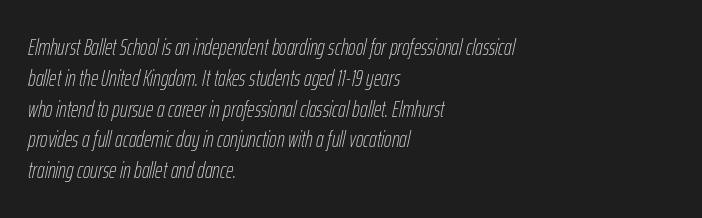
{"italic": "yes", "lean": "right", "slant_degrees": 12, "bold": "no", "underline": "no", "align": "left", "line_spacing": "normal", "line_spacing_ratio": 1.34, "letter_spacing": "normal", "letter_spacing_em": 0.0, "glyph_px": 23}
